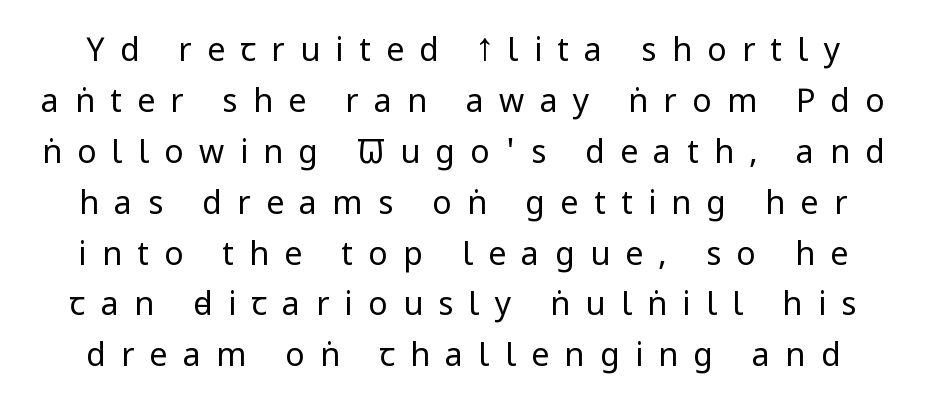
{"serif": "no", "italic": "no", "bold": "no", "weight": "regular", "width": "condensed", "stroke_contrast": "low", "x_height": "large", "monospaced": "no", "underline": "no", "line_spacing": "normal", "line_spacing_ratio": 1.59, "letter_spacing": "wide", "letter_spacing_em": 0.48, "glyph_px": 32}
